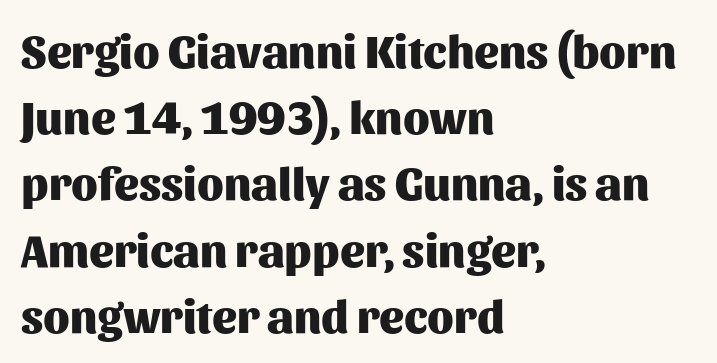
{"serif": "no", "italic": "no", "bold": "yes", "weight": "heavy", "width": "normal", "stroke_contrast": "medium", "x_height": "medium", "monospaced": "no", "underline": "no", "align": "left", "line_spacing": "normal", "line_spacing_ratio": 1.44, "letter_spacing": "normal", "letter_spacing_em": 0.0, "glyph_px": 46}
